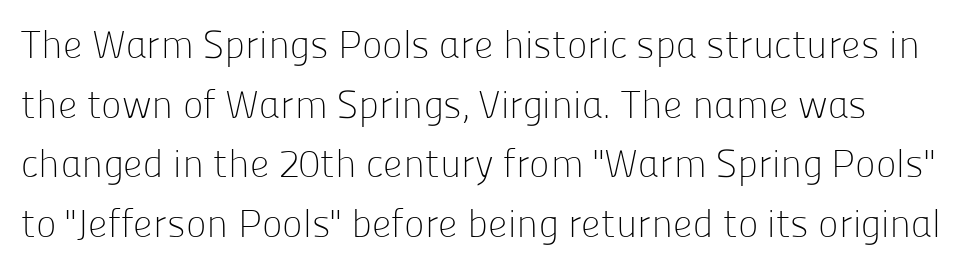
The image shows 39 px light sans-serif type, upright; set normal line spacing (1.53x), normal letter spacing, not underlined; low stroke contrast and a medium x-height.
